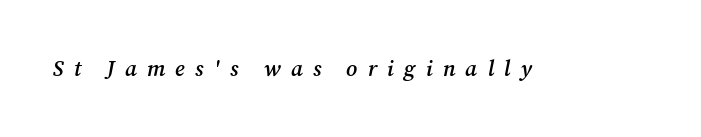
Q: Is the text bold? A: Semi-bold.
Q: Is the text italic (slanted)? A: Yes, it leans right by about 12 degrees.
Q: Is the text underlined? A: No.
Q: Is the spacing between letters normal or unusually wide? A: Unusually wide.
